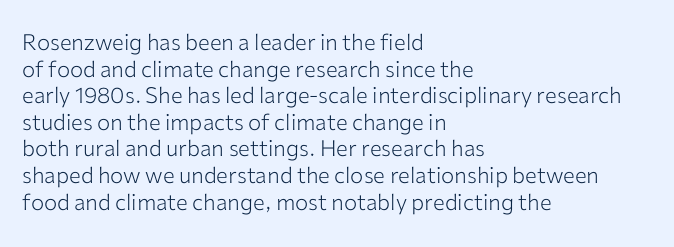
Q: Is the text bold? A: No.
Q: Is the text italic (slanted)? A: No, it is upright.
Q: Is the text underlined? A: No.
Q: How is the paragraph aligned? A: Left-aligned.
Q: Is the spacing between letters normal or unusually wide? A: Normal.
